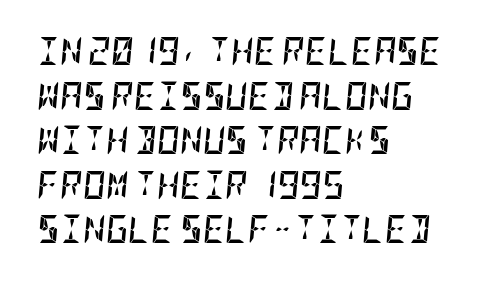
Q: Is the text bold? A: Yes.
Q: Is the text italic (slanted)? A: Yes, it leans right by about 5 degrees.
Q: Is the text underlined? A: No.
Q: How is the paragraph aligned? A: Left-aligned.
Q: Is the spacing between letters normal or unusually wide? A: Normal.
Q: Is the spacing between lines tight, normal or loose? A: Normal.
Q: Width (condensed, normal, or wide)? A: Condensed.
Q: Stroke contrast? A: Low.
Q: x-height? A: Large.
